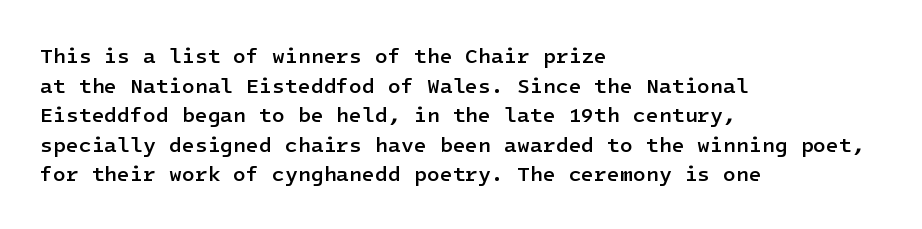
Q: Is the text bold? A: Semi-bold.
Q: Is the text italic (slanted)? A: No, it is upright.
Q: Is the text underlined? A: No.
Q: How is the paragraph aligned? A: Left-aligned.
Q: Is the spacing between letters normal or unusually wide? A: Normal.
Q: Is the spacing between lines tight, normal or loose? A: Normal.
